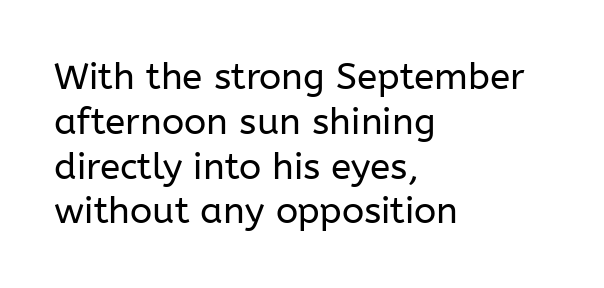
Q: Is the text bold? A: No.
Q: Is the text italic (slanted)? A: No, it is upright.
Q: Is the typeface a serif or a sans-serif typeface? A: Sans-serif.
Q: Is the text underlined? A: No.
Q: How is the paragraph aligned? A: Left-aligned.
Q: Is the spacing between letters normal or unusually wide? A: Normal.
Q: Width (condensed, normal, or wide)? A: Normal.
Q: Stroke contrast? A: Low.
Q: x-height? A: Medium.
Q: Monospaced? A: No.
